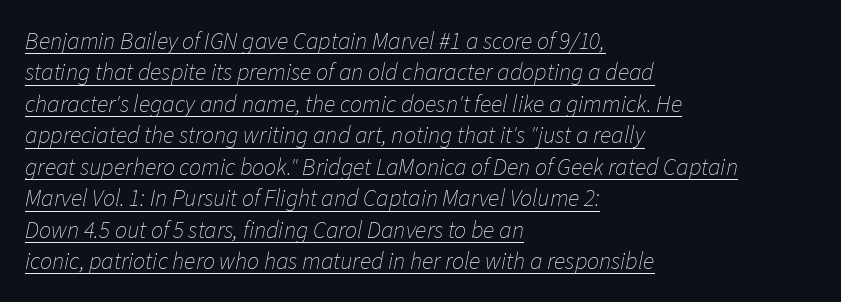
{"italic": "yes", "lean": "right", "slant_degrees": 11, "bold": "no", "underline": "yes", "align": "left", "line_spacing": "normal", "line_spacing_ratio": 1.31, "letter_spacing": "normal", "letter_spacing_em": 0.0, "glyph_px": 24}
